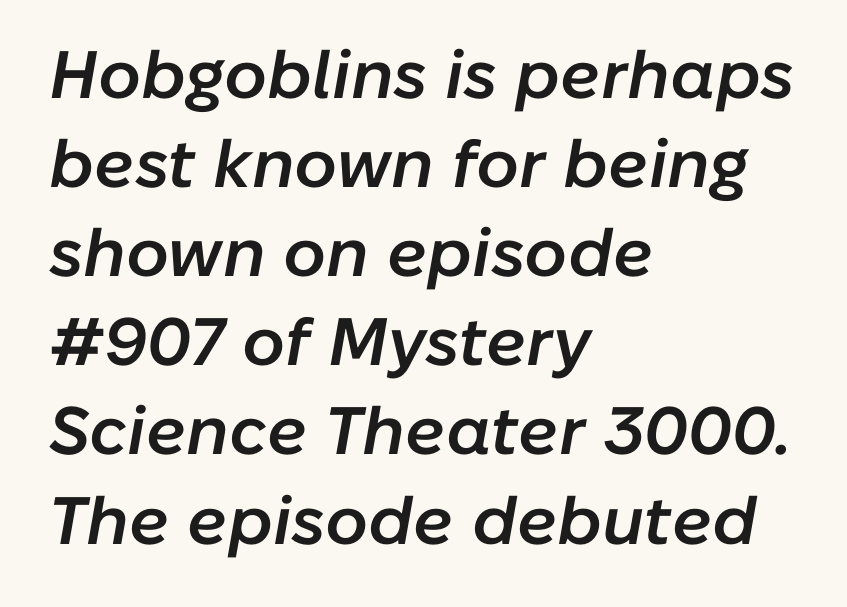
{"italic": "yes", "lean": "right", "slant_degrees": 10, "bold": "semi", "weight": "semibold", "width": "normal", "stroke_contrast": "low", "x_height": "medium", "monospaced": "no", "underline": "no", "align": "left", "line_spacing": "normal", "line_spacing_ratio": 1.33, "letter_spacing": "normal", "letter_spacing_em": 0.0, "glyph_px": 67}
